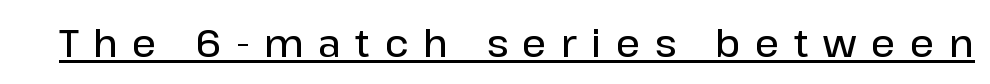
Q: Is the text bold? A: Semi-bold.
Q: Is the text italic (slanted)? A: No, it is upright.
Q: Is the typeface a serif or a sans-serif typeface? A: Sans-serif.
Q: Is the text underlined? A: Yes.
Q: Is the spacing between letters normal or unusually wide? A: Unusually wide.
Q: Width (condensed, normal, or wide)? A: Normal.
Q: Stroke contrast? A: Low.
Q: x-height? A: Medium.
Q: Monospaced? A: No.
